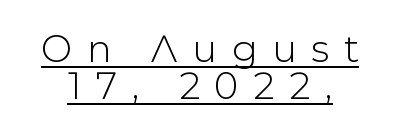
No italicization has been applied; the sample stays upright. The face used here is a sans, in the tradition of grotesques and geometrics. Honestly, the letter spacing is so wide it's the main thing you notice. You could barely slide anything between these rows. The specimen includes a rule beneath the text block's lines.
